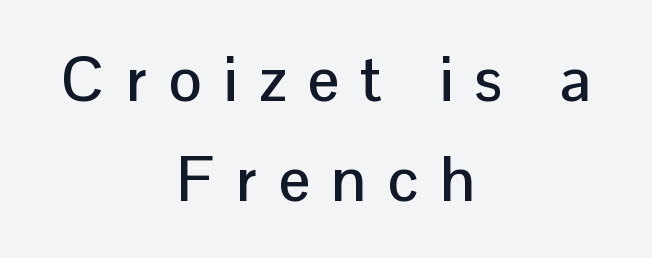
The image shows 63 px sans-serif type, upright; set centered, normal line spacing (1.58x), unusually wide letter spacing (+0.34 em), not underlined; low stroke contrast and a medium x-height.
